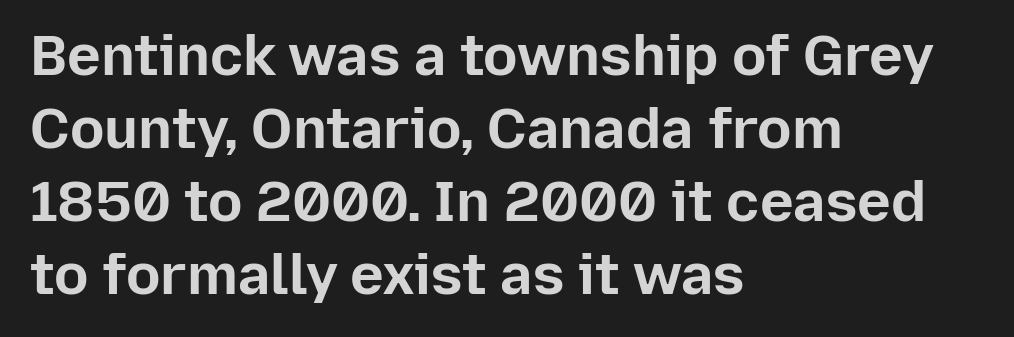
Q: Is the text bold? A: Yes.
Q: Is the text italic (slanted)? A: No, it is upright.
Q: Is the typeface a serif or a sans-serif typeface? A: Sans-serif.
Q: Is the text underlined? A: No.
Q: How is the paragraph aligned? A: Left-aligned.
Q: Is the spacing between letters normal or unusually wide? A: Normal.
Q: Is the spacing between lines tight, normal or loose? A: Normal.
Q: Width (condensed, normal, or wide)? A: Normal.
Q: Stroke contrast? A: Low.
Q: x-height? A: Medium.
Q: Monospaced? A: No.
